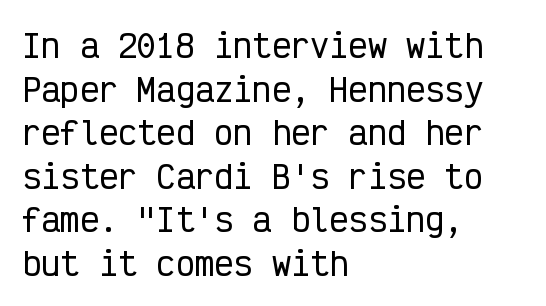
{"serif": "no", "italic": "no", "width": "condensed", "stroke_contrast": "low", "x_height": "medium", "monospaced": "yes", "underline": "no", "align": "left", "line_spacing": "normal", "line_spacing_ratio": 1.36, "letter_spacing": "normal", "letter_spacing_em": 0.0, "glyph_px": 32}
